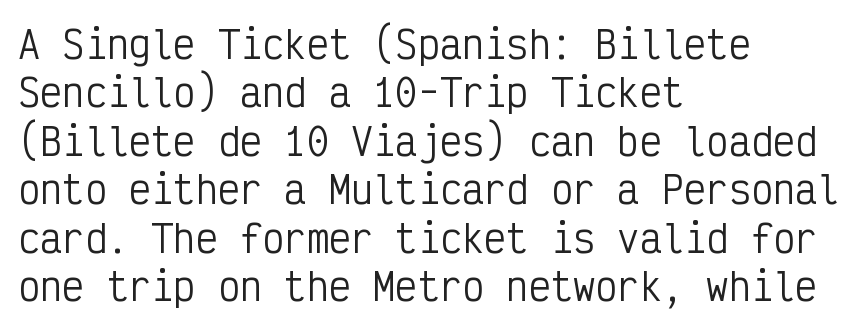
The rendering uses a moderate line-height, typical for paragraphs. Every row of glyphs begins at an identical x-position on the left. The letterforms sit at book weight or below. Every stem runs plumb, perpendicular to the baseline. The typeface chosen for these lines omits serifs. There is no visible air inserted between adjacent glyphs.
